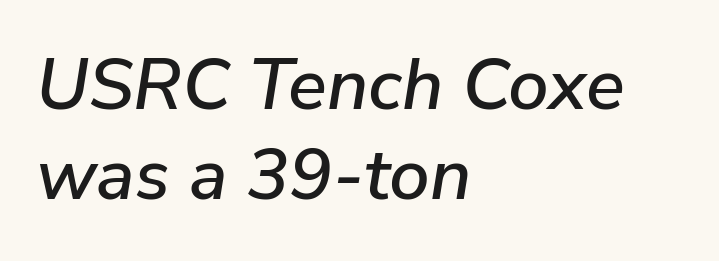
The image shows 72 px text type, italic (leaning right); set left-aligned, normal line spacing (1.25x), normal letter spacing, not underlined; low stroke contrast and a medium x-height.
